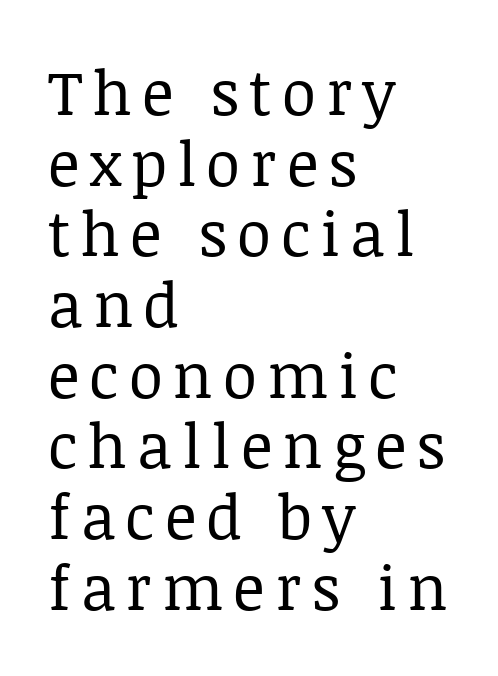
Compared with a centered layout, this one pins lines to the left instead. Tightly led — the rows are bunched. The specimen omits any rule beneath the text block's lines. Letters have the restrained weight of plain body copy at most.
